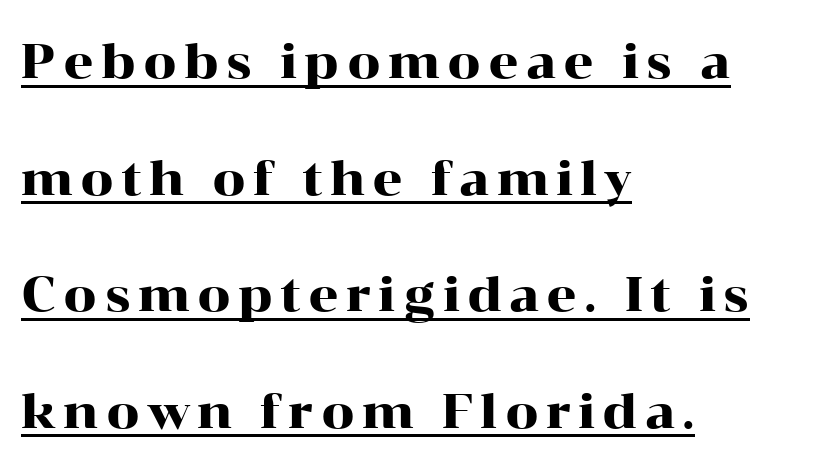
The image shows 47 px wide serif type, upright; set left-aligned, loose line spacing (2.48x), underlined; high stroke contrast and a medium x-height.
